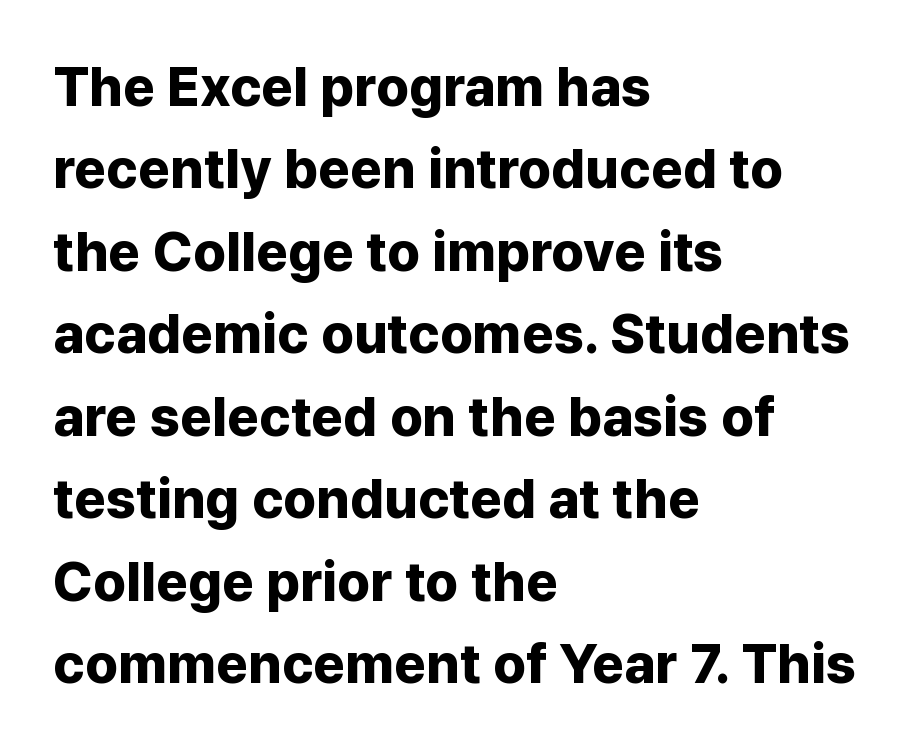
The image shows 55 px bold sans-serif type, upright; set left-aligned, normal line spacing (1.5x), normal letter spacing, not underlined; low stroke contrast and a medium x-height.
